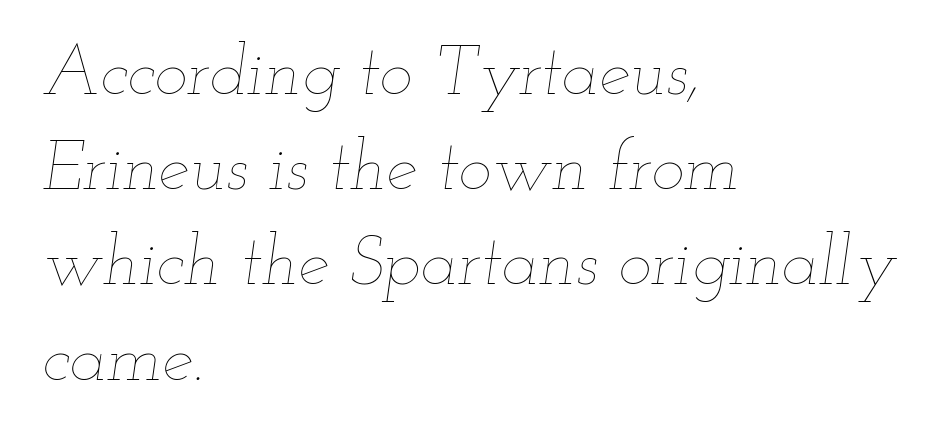
The image shows 70 px thin, wide type, italic (leaning right); set left-aligned, normal line spacing (1.36x), normal letter spacing, not underlined; low stroke contrast and a small x-height.
